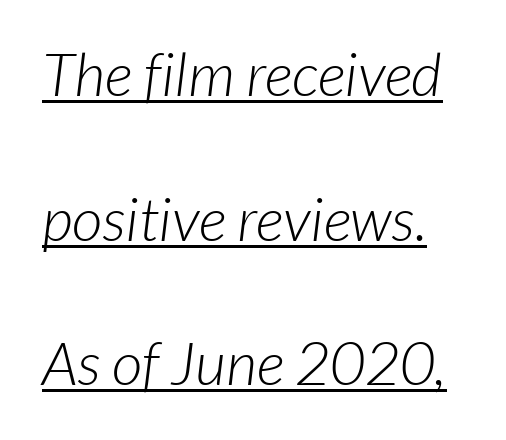
Q: Is the text bold? A: No.
Q: Is the typeface a serif or a sans-serif typeface? A: Sans-serif.
Q: Is the text underlined? A: Yes.
Q: Is the spacing between letters normal or unusually wide? A: Normal.
Q: Is the spacing between lines tight, normal or loose? A: Loose.
Q: Width (condensed, normal, or wide)? A: Normal.
Q: Stroke contrast? A: Low.
Q: x-height? A: Medium.
Q: Monospaced? A: No.
